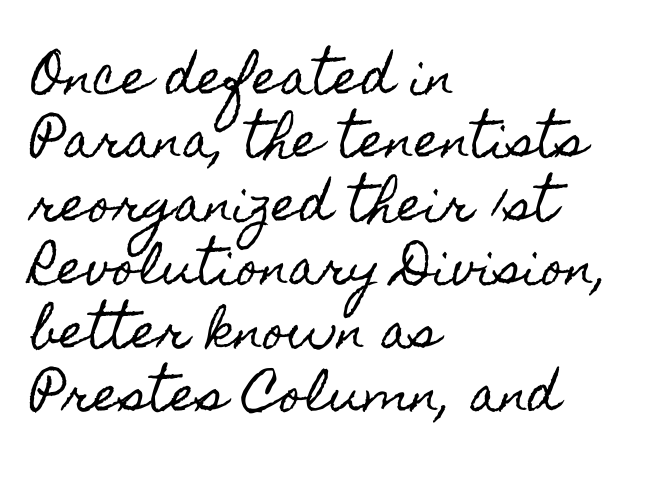
{"width": "condensed", "x_height": "small", "monospaced": "no", "underline": "no", "align": "left", "line_spacing": "normal", "line_spacing_ratio": 1.35, "letter_spacing": "normal", "letter_spacing_em": 0.0, "glyph_px": 47}
